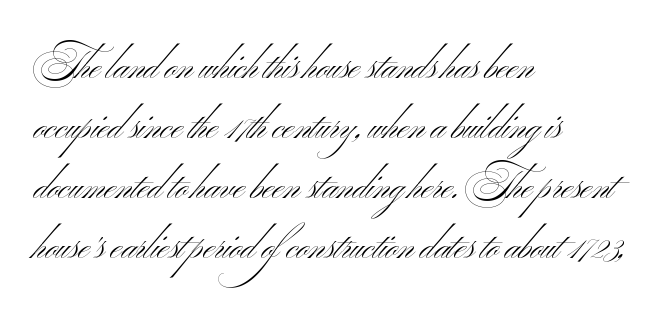
Here the glyphs are tracked normally, forming tight word shapes. The specimen omits any rule beneath the text block's lines. Think of a printed novel: that variable character pitch is what you see here. The typeface chosen for these lines omits serifs. On a weight scale, this lands at 450 or below.
